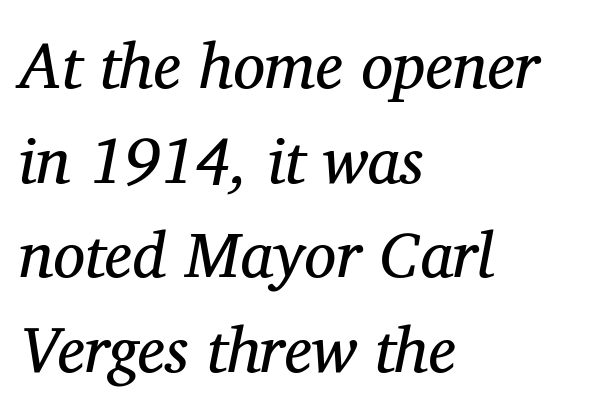
Lines of text with bare space underneath. Emphasis-style slanted type is in use. The vertical gap from one line to the next is medium. How are the letters spaced? Ordinarily, with no added tracking.
